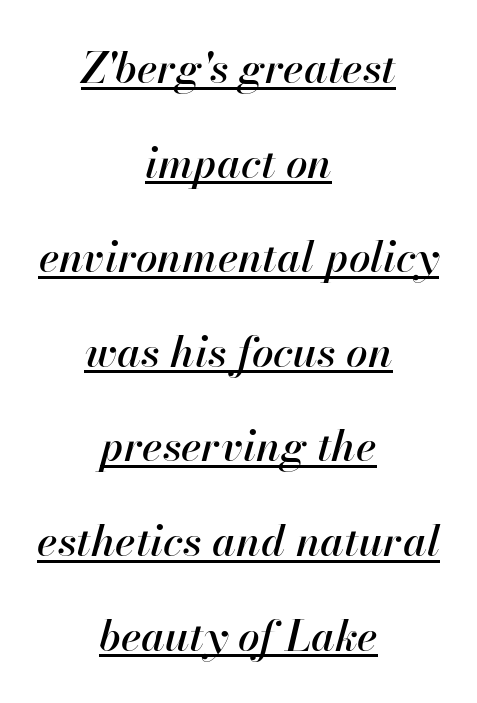
The image shows 43 px text type, italic (leaning right); set centered, loose line spacing (2.2x), normal letter spacing, underlined; high stroke contrast and a small x-height.
